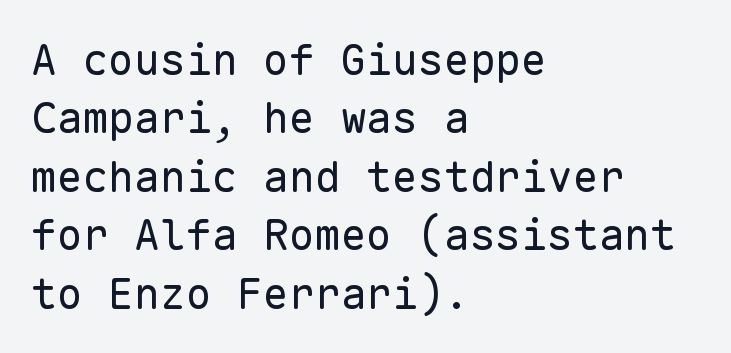
The image shows 43 px regular-weight sans-serif type, upright, monospaced; set left-aligned, normal line spacing (1.36x), normal letter spacing, not underlined; low stroke contrast and a medium x-height.
